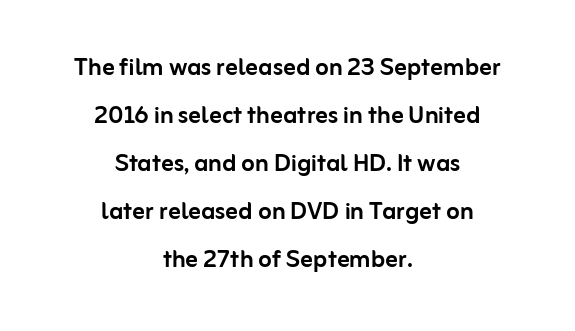
{"serif": "no", "italic": "no", "width": "normal", "stroke_contrast": "low", "x_height": "medium", "monospaced": "no", "underline": "no", "align": "center", "line_spacing": "normal", "line_spacing_ratio": 1.55, "letter_spacing": "normal", "letter_spacing_em": 0.0, "glyph_px": 31}
